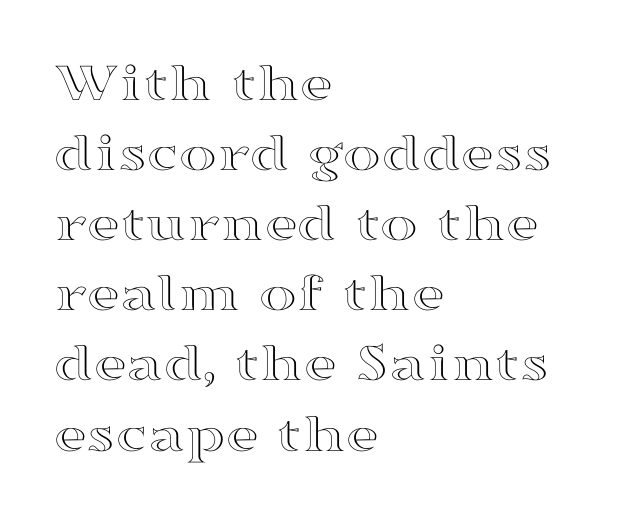
{"italic": "no", "width": "wide", "x_height": "medium", "monospaced": "no", "underline": "no", "align": "left", "line_spacing_ratio": 1.23, "letter_spacing": "normal", "letter_spacing_em": 0.0, "glyph_px": 57}
